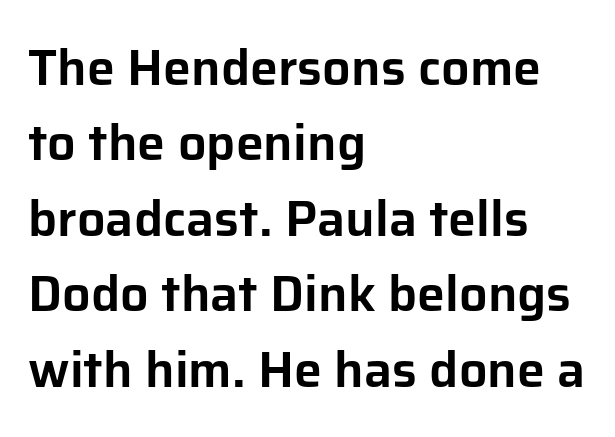
A typesetter would call this zero additional tracking. Honestly, there is no underline to notice here at all. You can tell from the bare stems that sans-serif type was used. The letters advance in unequal steps, a hallmark of proportional type. These lines are set flush left with a ragged right edge. Ordinary non-slanted type is in use.
